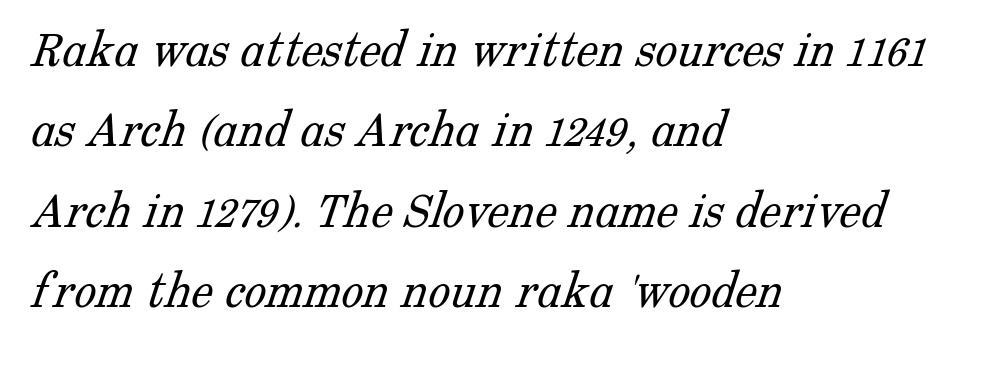
Q: Is the text bold? A: No.
Q: Is the typeface a serif or a sans-serif typeface? A: Serif.
Q: Is the text underlined? A: No.
Q: How is the paragraph aligned? A: Left-aligned.
Q: Is the spacing between letters normal or unusually wide? A: Normal.
Q: Is the spacing between lines tight, normal or loose? A: Normal.
Q: Width (condensed, normal, or wide)? A: Normal.
Q: Stroke contrast? A: Low.
Q: x-height? A: Medium.
Q: Monospaced? A: No.
